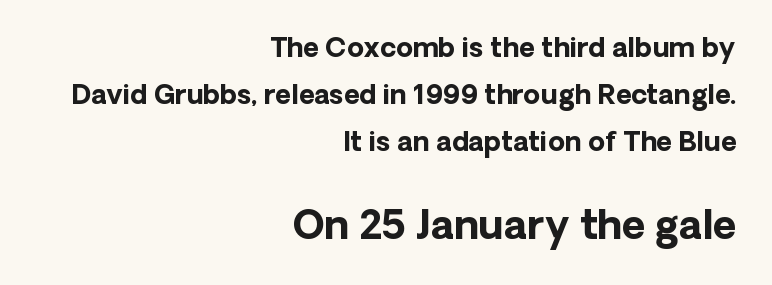
The image shows 40 px bold sans-serif type, upright; set right-aligned, line spacing 1.74x, normal letter spacing, not underlined; the second (bottom) block is 1.48x larger; low stroke contrast and a medium x-height.
